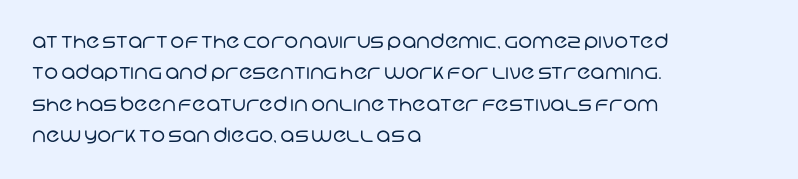
{"bold": "no", "underline": "no", "align": "left", "line_spacing": "normal", "line_spacing_ratio": 1.57, "letter_spacing": "normal", "letter_spacing_em": 0.0, "glyph_px": 20}
